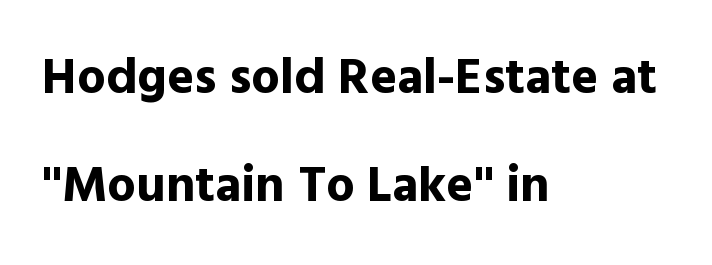
{"serif": "no", "italic": "no", "bold": "yes", "weight": "bold", "width": "normal", "x_height": "medium", "monospaced": "no", "underline": "no", "align": "left", "line_spacing": "loose", "line_spacing_ratio": 2.12, "letter_spacing": "normal", "letter_spacing_em": 0.0, "glyph_px": 51}
